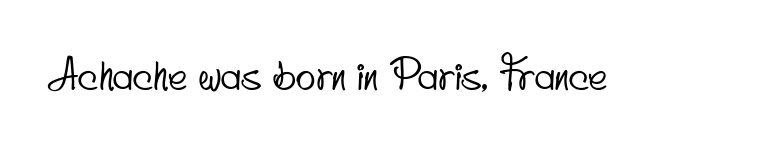
The image shows 41 px condensed sans-serif type; set normal letter spacing, not underlined; low stroke contrast and a small x-height.
